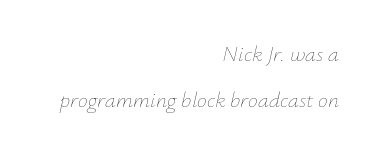
{"italic": "yes", "lean": "right", "slant_degrees": 12, "bold": "no", "underline": "no", "align": "right", "line_spacing": "loose", "line_spacing_ratio": 2.1, "letter_spacing": "normal", "letter_spacing_em": 0.0, "glyph_px": 22}
